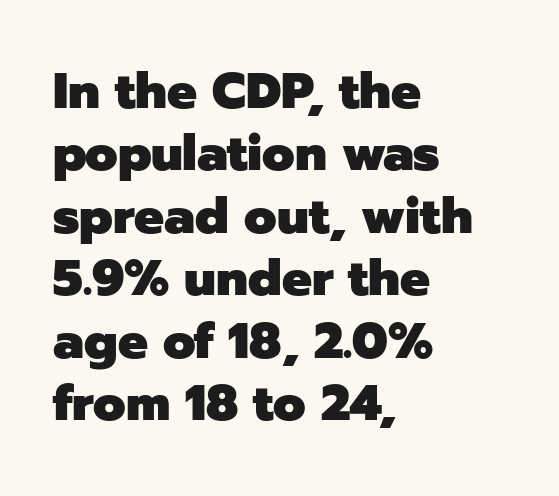
The image shows 50 px heavy sans-serif type, upright; set left-aligned, normal line spacing (1.25x), normal letter spacing, not underlined; low stroke contrast and a medium x-height.
